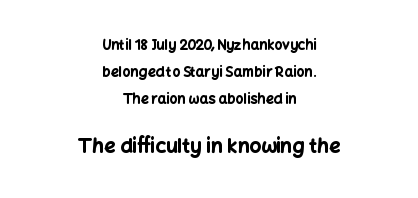
Q: Is the text bold? A: Yes.
Q: Is the text italic (slanted)? A: No, it is upright.
Q: Is the text underlined? A: No.
Q: How is the paragraph aligned? A: Centered.
Q: Is the spacing between letters normal or unusually wide? A: Normal.
Q: Is the spacing between lines tight, normal or loose? A: Loose.
Q: Which block of text is set in a larger size, the first (top) or the second (bottom)? A: The second (bottom) one.
